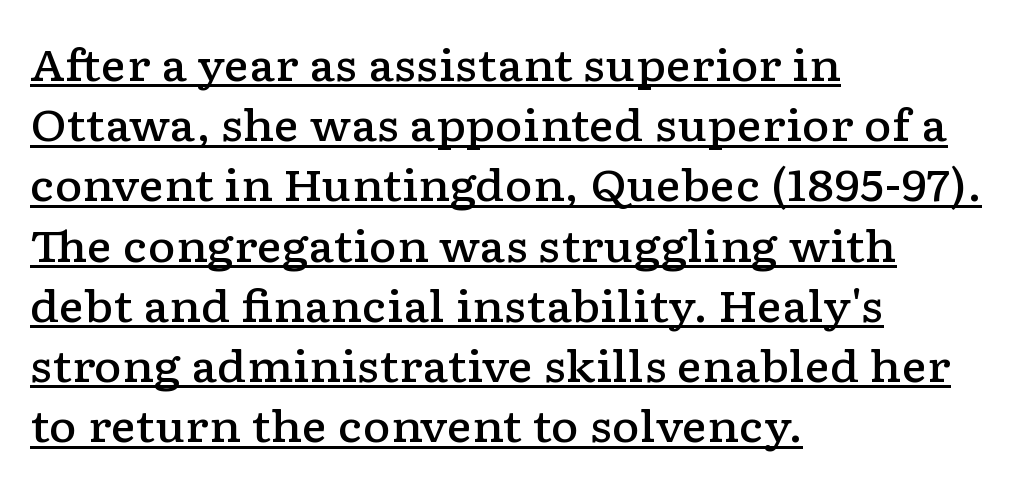
{"serif": "yes", "italic": "no", "bold": "semi", "weight": "semibold", "width": "wide", "stroke_contrast": "low", "x_height": "medium", "monospaced": "no", "underline": "yes", "align": "left", "line_spacing": "normal", "line_spacing_ratio": 1.4, "letter_spacing": "normal", "letter_spacing_em": 0.0, "glyph_px": 43}
